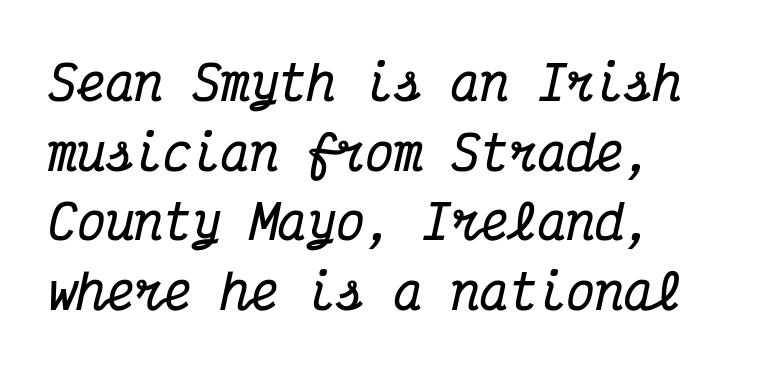
The image shows 48 px bold, condensed serif type, italic (leaning right), monospaced; set left-aligned, normal line spacing (1.45x), normal letter spacing, not underlined; medium stroke contrast and a medium x-height.
